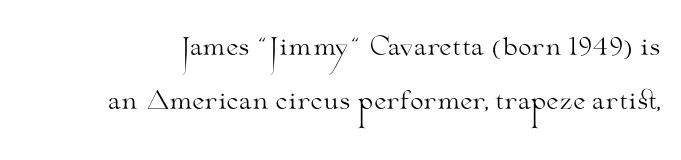
The image shows 24 px text type, upright; set loose line spacing (2.23x), normal letter spacing, not underlined.
